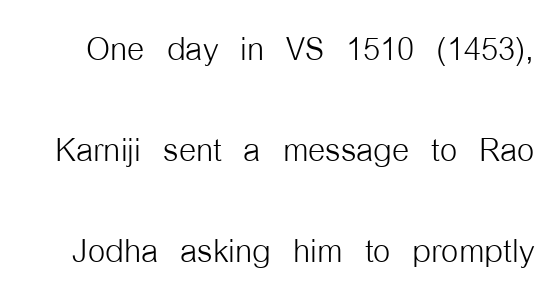
This block would shrink considerably if given ordinary leading; it's expanded now. A roman cut, with each character standing at attention. Inter-character spacing is left at the font's built-in metrics. You can tell from the bare stems that sans-serif type was used.
